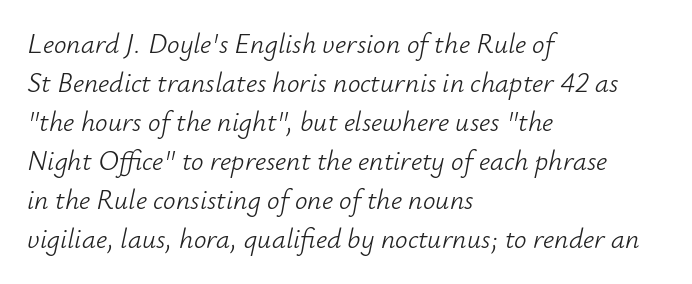
The image shows 28 px light type, italic (leaning right); set left-aligned, normal line spacing (1.39x), normal letter spacing, not underlined; low stroke contrast and a small x-height.
